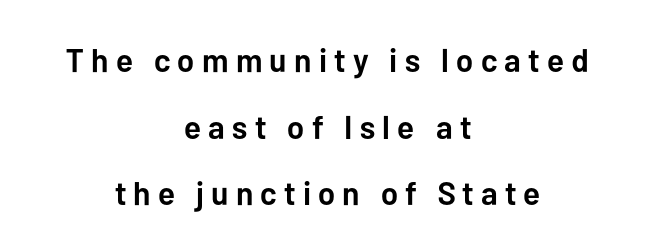
Words appear elongated and porous because spacing is wide. Leading: increased. Only glyphs here, with clear space below each row. Ordinary non-slanted type is in use. The face used here has the dense, thick strokes of a bold.
